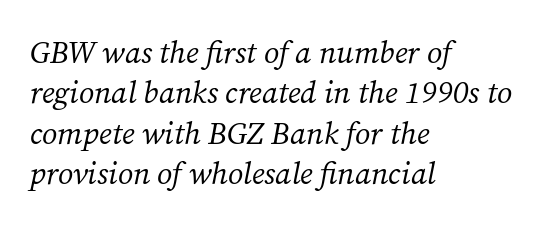
Stems here are at most as thick as an everyday book face. These lines were composed using italics. The face used here is proportionally spaced, like ordinary book or web type. Unlike a clean sans, this face finishes its strokes with serifs. The text block is weighted toward the left margin, trailing off unevenly rightward.
